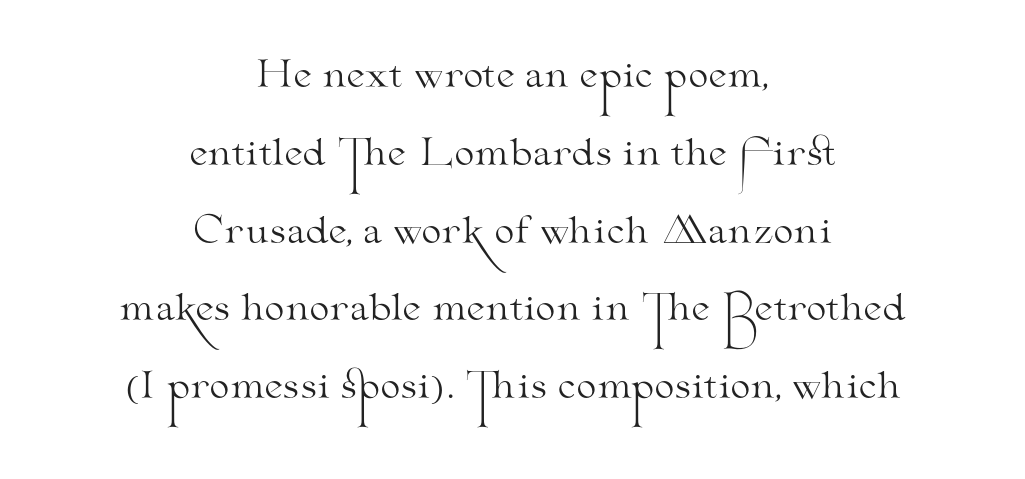
The image shows 36 px light, wide serif type, upright; set centered, loose line spacing (2.16x), normal letter spacing, not underlined; medium stroke contrast and a small x-height.
